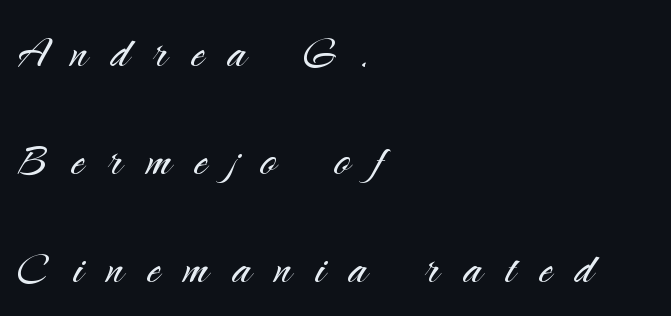
Q: Is the text bold? A: No.
Q: Is the text italic (slanted)? A: Yes.
Q: Is the typeface a serif or a sans-serif typeface? A: Sans-serif.
Q: Is the text underlined? A: No.
Q: How is the paragraph aligned? A: Left-aligned.
Q: Is the spacing between letters normal or unusually wide? A: Unusually wide.
Q: Is the spacing between lines tight, normal or loose? A: Loose.
Q: Width (condensed, normal, or wide)? A: Normal.
Q: Stroke contrast? A: Medium.
Q: x-height? A: Small.
Q: Monospaced? A: No.
